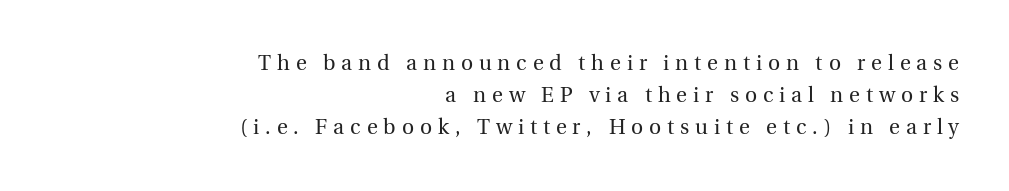
{"italic": "no", "bold": "no", "underline": "no", "align": "right", "line_spacing": "normal", "line_spacing_ratio": 1.53, "letter_spacing": "wide", "letter_spacing_em": 0.28, "glyph_px": 21}
